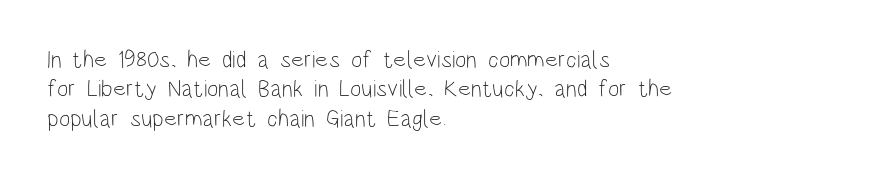
Notice how the stems are strictly vertical — no italics here. Standard letterfit; no display-style spreading of the glyphs. The space beneath each line is pristine and unruled. Counters stay open thanks to moderate or lighter strokes. A classic flush-left, rag-right setting is used for this passage.
